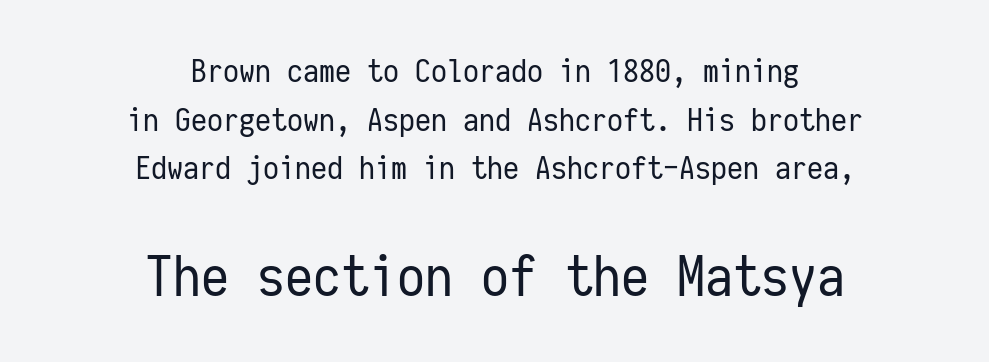
{"serif": "no", "italic": "no", "bold": "no", "weight": "regular", "width": "condensed", "stroke_contrast": "low", "x_height": "medium", "monospaced": "yes", "underline": "no", "align": "center", "line_spacing": "normal", "line_spacing_ratio": 1.52, "letter_spacing": "normal", "letter_spacing_em": 0.0, "larger_block": "second", "size_ratio": 1.75, "glyph_px": 56}
